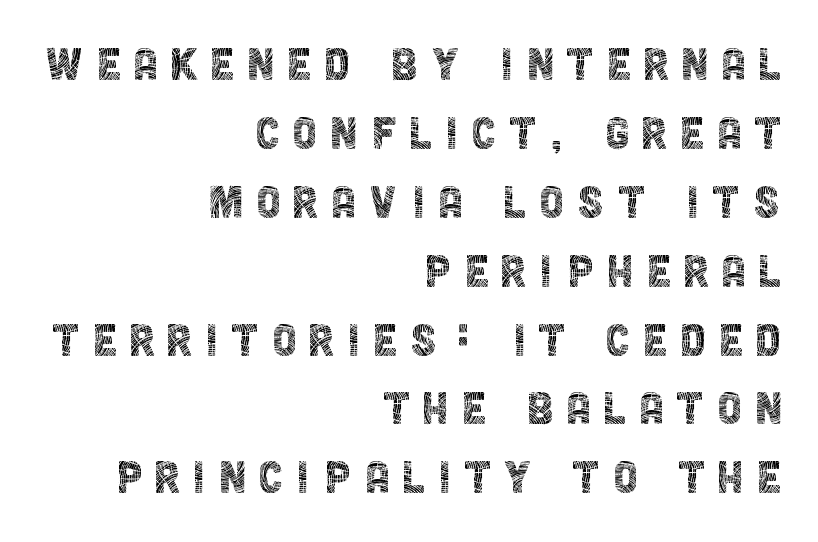
{"serif": "no", "italic": "no", "bold": "no", "weight": "thin", "width": "condensed", "x_height": "large", "monospaced": "no", "underline": "no", "align": "right", "line_spacing_ratio": 1.23, "letter_spacing": "wide", "letter_spacing_em": 0.22, "glyph_px": 56}
